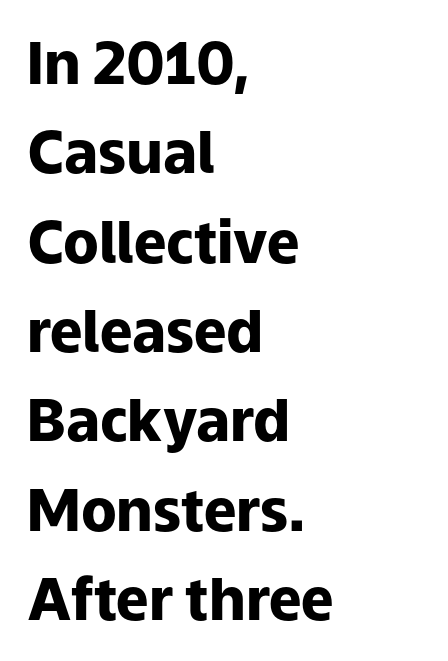
Q: Is the text bold? A: Yes.
Q: Is the text italic (slanted)? A: No, it is upright.
Q: Is the typeface a serif or a sans-serif typeface? A: Sans-serif.
Q: Is the text underlined? A: No.
Q: How is the paragraph aligned? A: Left-aligned.
Q: Is the spacing between letters normal or unusually wide? A: Normal.
Q: Is the spacing between lines tight, normal or loose? A: Normal.
Q: Width (condensed, normal, or wide)? A: Normal.
Q: Stroke contrast? A: Low.
Q: x-height? A: Medium.
Q: Monospaced? A: No.
